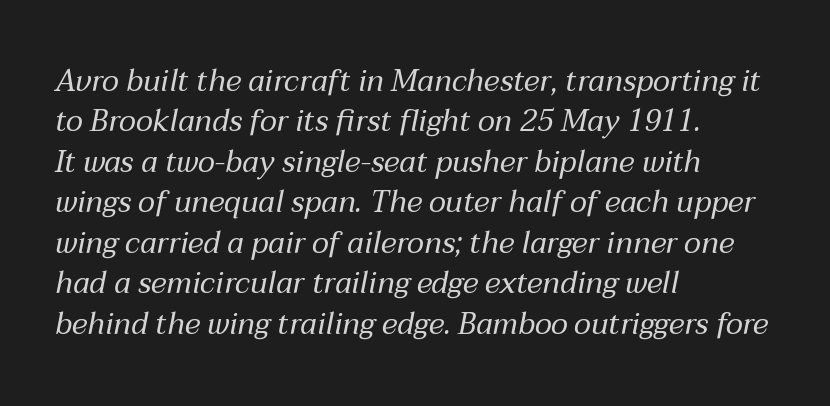
Q: Is the text bold? A: No.
Q: Is the text italic (slanted)? A: Yes, it leans right by about 12 degrees.
Q: Is the text underlined? A: No.
Q: How is the paragraph aligned? A: Left-aligned.
Q: Is the spacing between letters normal or unusually wide? A: Normal.
Q: Is the spacing between lines tight, normal or loose? A: Normal.
Q: Width (condensed, normal, or wide)? A: Normal.
Q: Stroke contrast? A: Medium.
Q: x-height? A: Medium.
Q: Monospaced? A: No.
